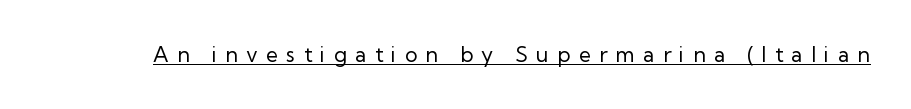
{"italic": "no", "bold": "no", "underline": "yes", "letter_spacing": "wide", "letter_spacing_em": 0.4, "glyph_px": 21}
